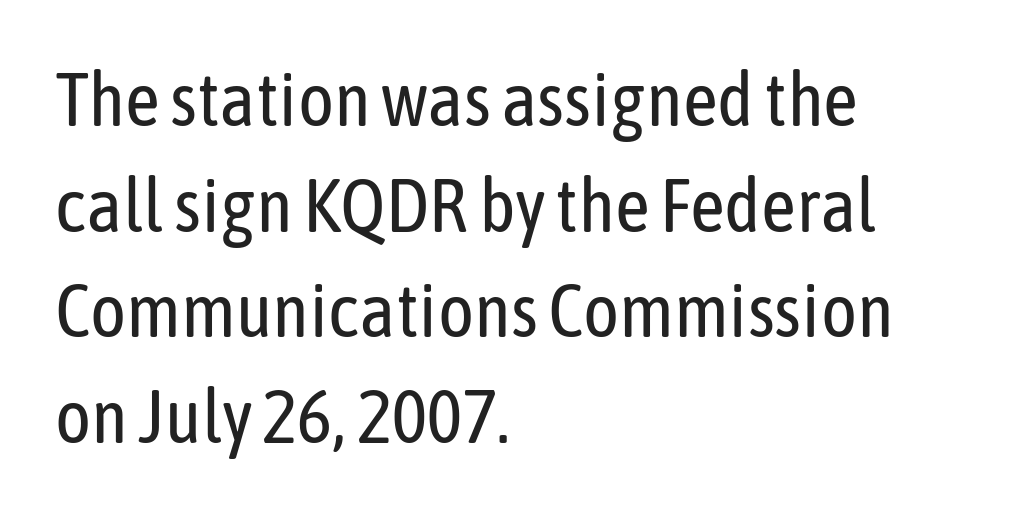
The rendering shows plain stroke endings on the letterforms — a sans-serif design. Is this a heavy cut? Hardly; it is regular or lighter. This is roman type, the default non-slanted kind. The text block is weighted toward the left margin, trailing off unevenly rightward.
